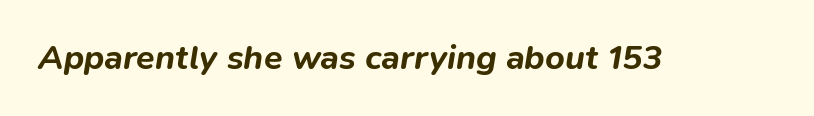
{"italic": "yes", "lean": "right", "slant_degrees": 9, "bold": "yes", "weight": "bold", "width": "normal", "stroke_contrast": "low", "x_height": "medium", "monospaced": "no", "underline": "no", "letter_spacing": "normal", "letter_spacing_em": 0.0, "glyph_px": 34}
